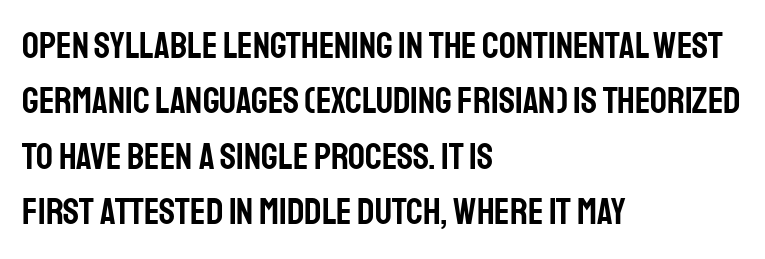
Q: Is the text italic (slanted)? A: No, it is upright.
Q: Is the typeface a serif or a sans-serif typeface? A: Sans-serif.
Q: Is the text underlined? A: No.
Q: How is the paragraph aligned? A: Left-aligned.
Q: Is the spacing between letters normal or unusually wide? A: Normal.
Q: Is the spacing between lines tight, normal or loose? A: Normal.
Q: Width (condensed, normal, or wide)? A: Condensed.
Q: Stroke contrast? A: Low.
Q: x-height? A: Large.
Q: Monospaced? A: No.
